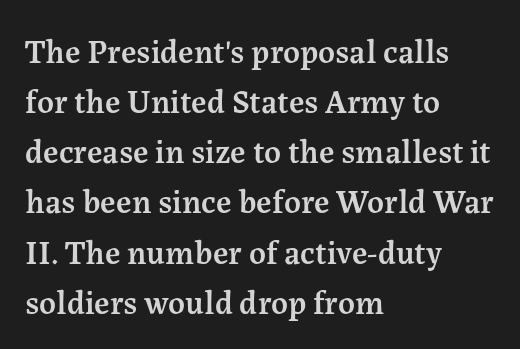
The image shows 33 px semibold serif type, upright; set left-aligned, normal line spacing (1.52x), normal letter spacing, not underlined; medium stroke contrast and a medium x-height.
